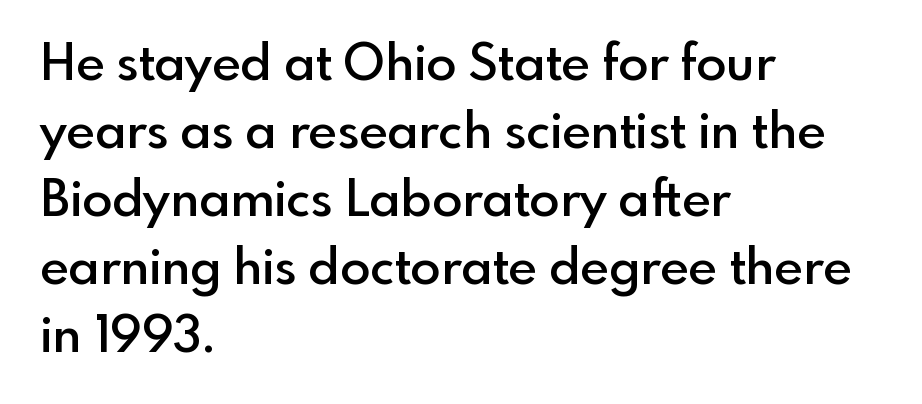
Q: Is the text bold? A: Semi-bold.
Q: Is the text italic (slanted)? A: No, it is upright.
Q: Is the typeface a serif or a sans-serif typeface? A: Sans-serif.
Q: Is the text underlined? A: No.
Q: How is the paragraph aligned? A: Left-aligned.
Q: Is the spacing between letters normal or unusually wide? A: Normal.
Q: Is the spacing between lines tight, normal or loose? A: Normal.
Q: Width (condensed, normal, or wide)? A: Normal.
Q: x-height? A: Small.
Q: Monospaced? A: No.
